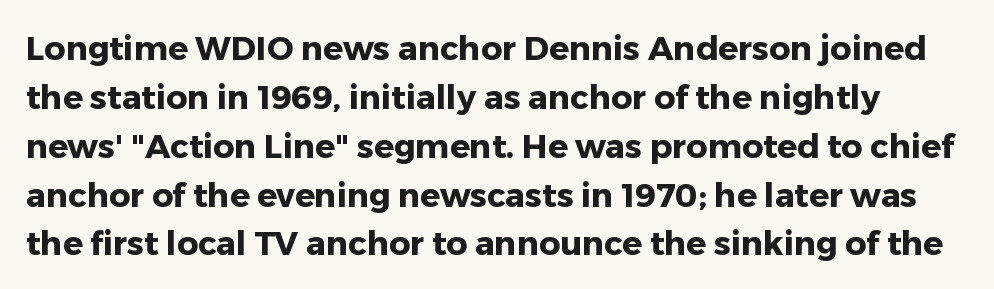
The rendering shows plain stroke endings on the letterforms — a sans-serif design. A typesetter would call this proportional, since set widths differ per character. The letters stand upright; this is a roman face. The block of text has a typical density, with ordinary space between rows. Is the type bold? Yes — the strokes are clearly thick and heavy.
